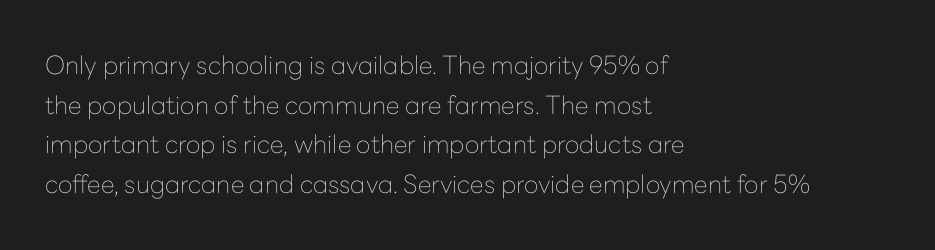
{"italic": "no", "bold": "no", "underline": "no", "align": "left", "line_spacing": "normal", "line_spacing_ratio": 1.59, "letter_spacing": "normal", "letter_spacing_em": 0.0, "glyph_px": 25}
